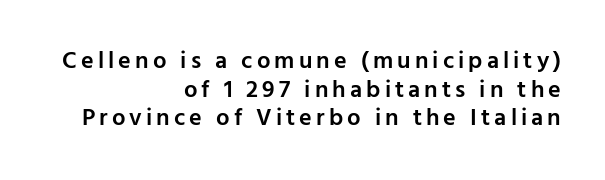
{"italic": "no", "bold": "semi", "underline": "no", "align": "right", "line_spacing_ratio": 1.19, "glyph_px": 24}
